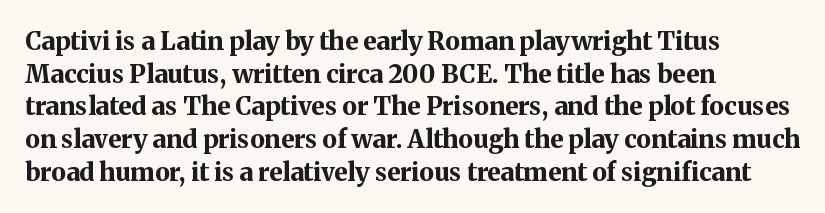
You could call the tracking neutral — neither tight nor loose. Ordinary non-slanted type is in use. Heavy, bold letterforms. Does the copy run flush right? No — it runs flush left. Regular leading.
